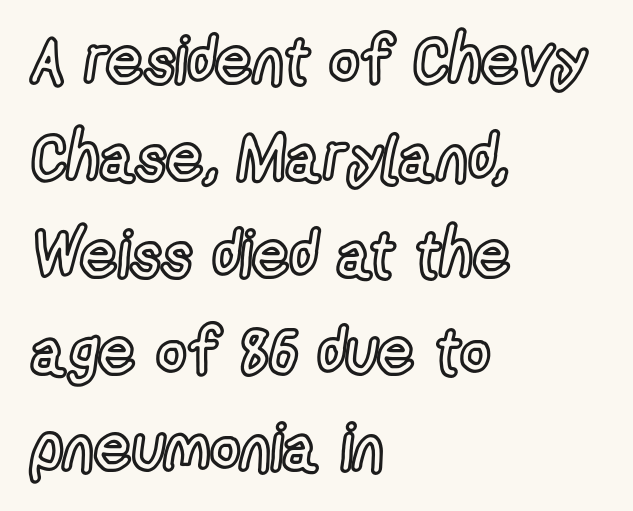
{"width": "condensed", "x_height": "medium", "monospaced": "no", "underline": "no", "align": "left", "line_spacing": "normal", "line_spacing_ratio": 1.49, "letter_spacing": "normal", "letter_spacing_em": 0.0, "glyph_px": 65}
